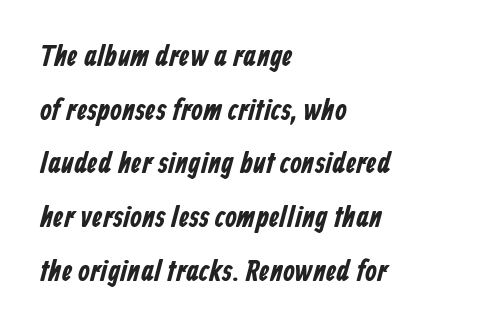
Type without underlining. Glyph-to-glyph distance matches everyday printed text. Here the designer chose a conventional face with non-uniform glyph widths. Examine the stroke ends and you'll find no serifs. All the whitespace from short lines collects on the right.
